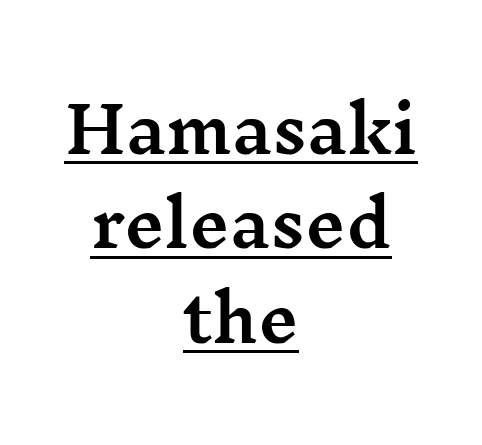
Q: Is the text italic (slanted)? A: No, it is upright.
Q: Is the typeface a serif or a sans-serif typeface? A: Serif.
Q: Is the text underlined? A: Yes.
Q: How is the paragraph aligned? A: Centered.
Q: Is the spacing between letters normal or unusually wide? A: Normal.
Q: Is the spacing between lines tight, normal or loose? A: Normal.
Q: Width (condensed, normal, or wide)? A: Wide.
Q: Stroke contrast? A: Medium.
Q: x-height? A: Medium.
Q: Monospaced? A: No.
